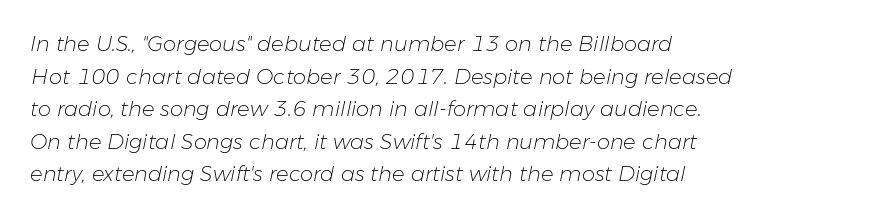
Is the type slanted? Yes — the strokes lean at a clear angle. Rows of type keep a routine distance in the vertical direction. The specimen omits any rule beneath the text block's lines. The font sits on the lighter half of the weight spectrum, regular included. The letters sit at their default tracking, neither squeezed nor spread.
